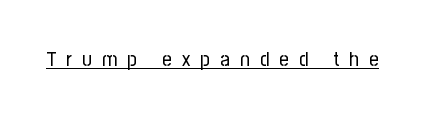
Q: Is the text bold? A: No.
Q: Is the text italic (slanted)? A: No, it is upright.
Q: Is the text underlined? A: Yes.
Q: Is the spacing between letters normal or unusually wide? A: Unusually wide.
